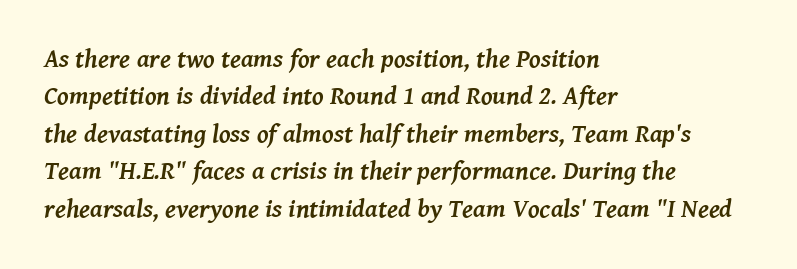
The image shows 26 px bold type, italic (leaning right); set left-aligned, normal line spacing (1.44x), normal letter spacing, not underlined.
